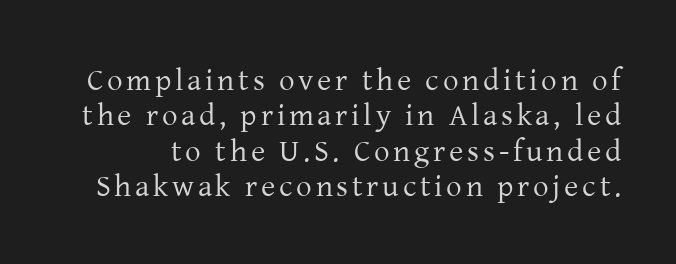
The image shows 31 px regular-weight serif type, upright; set tight line spacing (1.14x), not underlined; low stroke contrast and a medium x-height.
